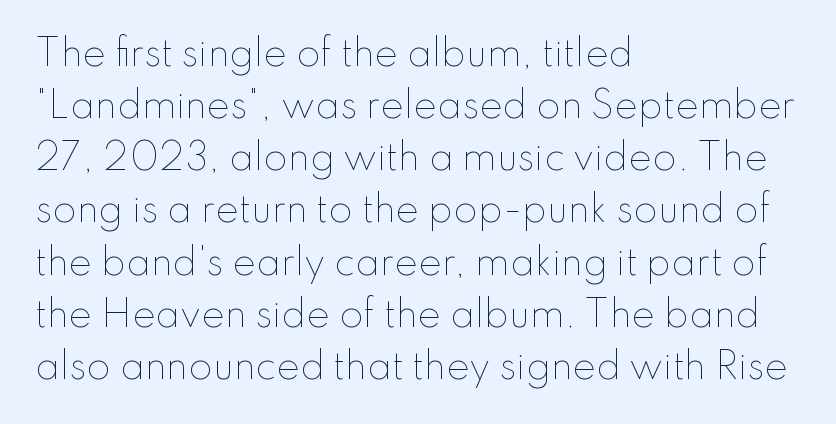
{"italic": "no", "bold": "no", "weight": "thin", "width": "normal", "stroke_contrast": "low", "x_height": "small", "monospaced": "no", "underline": "no", "align": "left", "line_spacing": "normal", "line_spacing_ratio": 1.49, "letter_spacing": "normal", "letter_spacing_em": 0.0, "glyph_px": 35}
